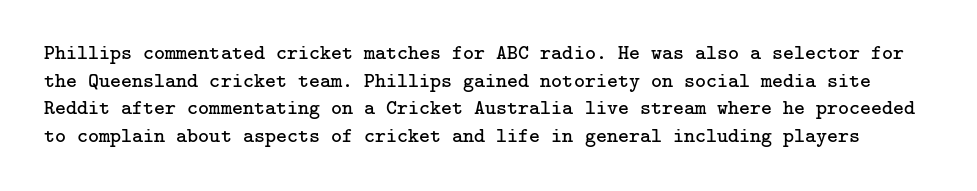
Here the glyphs are tracked normally, forming tight word shapes. This block has exactly the height ordinary leading produces. Tall strokes in this sample are plumb rather than angled. The glyphs are unaccompanied by any horizontal stroke below them. Vertical stems look standard width or narrower in stroke.
